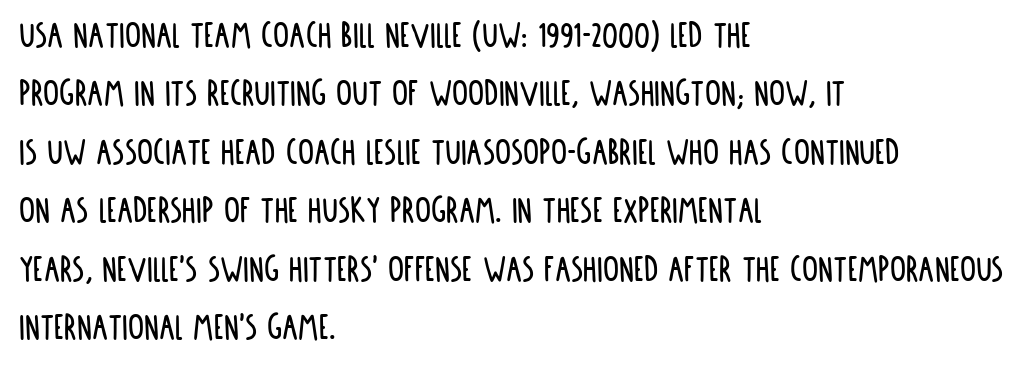
Has an underline been added? It has not. Look at the bottom of the vertical strokes: they stop flat, with no serifs. The leading is moderate, giving the passage an even texture. The ragged edge is on the right, which tells us the setting is flush left. No extra tracking has been applied to these lines.
